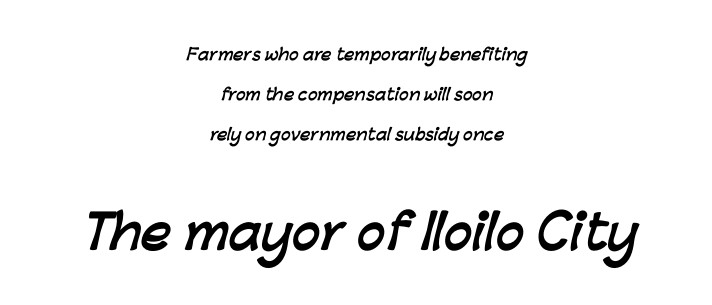
The image shows 47 px semibold sans-serif type; set centered, loose line spacing (2.5x), normal letter spacing, not underlined; the second (bottom) block is 2.94x larger; low stroke contrast and a medium x-height.
